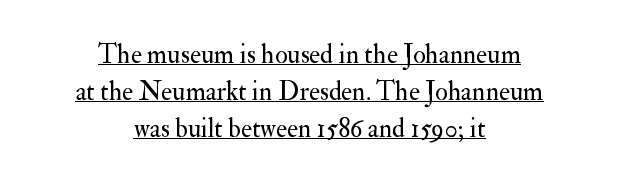
The image shows 26 px text type, upright; set centered, normal line spacing (1.42x), normal letter spacing, underlined.
